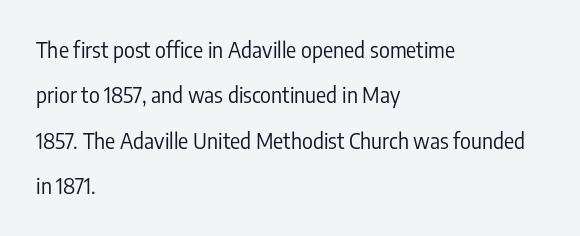
Q: Is the text bold? A: No.
Q: Is the text italic (slanted)? A: No, it is upright.
Q: Is the text underlined? A: No.
Q: How is the paragraph aligned? A: Left-aligned.
Q: Is the spacing between letters normal or unusually wide? A: Normal.
Q: Is the spacing between lines tight, normal or loose? A: Loose.
